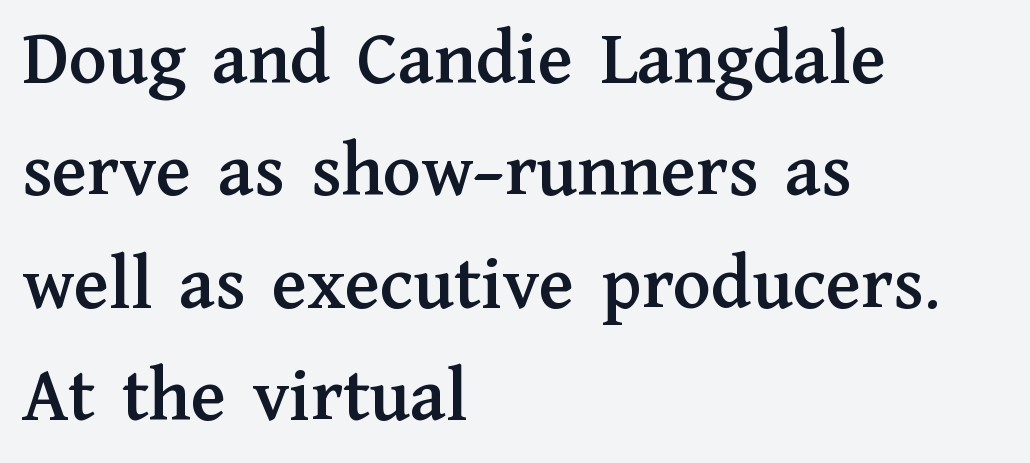
The image shows 78 px serif type, upright; set left-aligned, normal line spacing (1.44x), normal letter spacing, not underlined; medium stroke contrast and a medium x-height.
